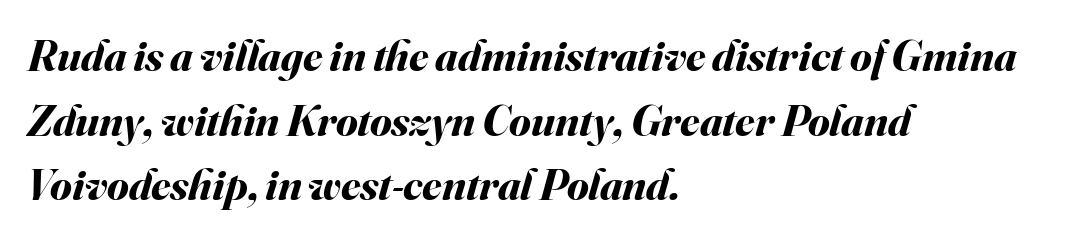
Designer's note — italics engaged. Horizontally, the lines are justified to the leading edge only. Clear beneath every line of the passage. The face used here is proportionally spaced, like ordinary book or web type. Every letter is thick-stroked: bold, no question. Normally led — the rows are evenly, conventionally spaced.
